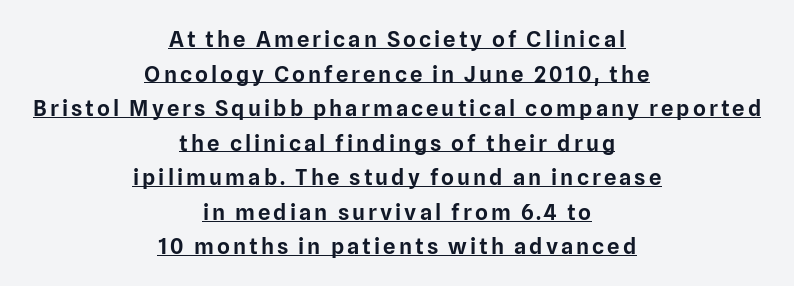
The block of text has a typical density, with ordinary space between rows. Emphasis is given by a line drawn under the lettering. Ascenders rise straight up at ninety degrees. These lines stack symmetrically, like a column narrowing and widening about its center.
